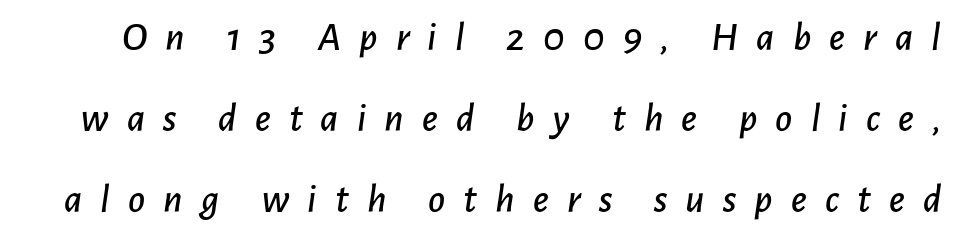
Q: Is the text italic (slanted)? A: Yes, it leans right by about 7 degrees.
Q: Is the text underlined? A: No.
Q: Is the spacing between letters normal or unusually wide? A: Unusually wide.
Q: Is the spacing between lines tight, normal or loose? A: Loose.
Q: Width (condensed, normal, or wide)? A: Normal.
Q: Stroke contrast? A: Low.
Q: x-height? A: Medium.
Q: Monospaced? A: No.
